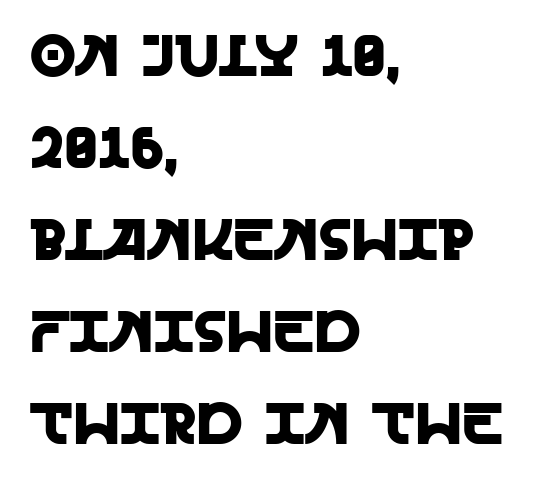
The image shows 59 px sans-serif type, upright; set left-aligned, normal line spacing (1.56x), normal letter spacing, not underlined; a large x-height.
